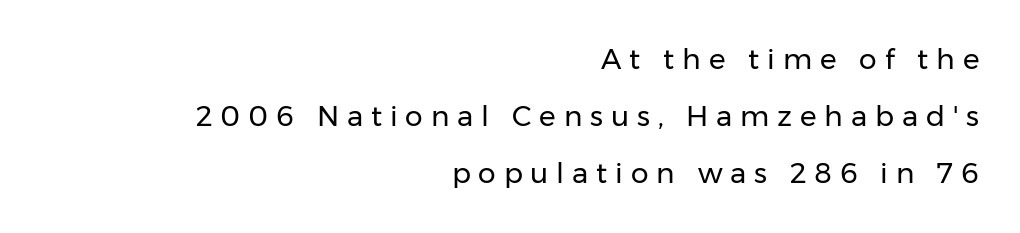
The image shows 28 px regular-weight sans-serif type, upright; set right-aligned, loose line spacing (2.04x), unusually wide letter spacing (+0.28 em), not underlined; low stroke contrast and a medium x-height.
